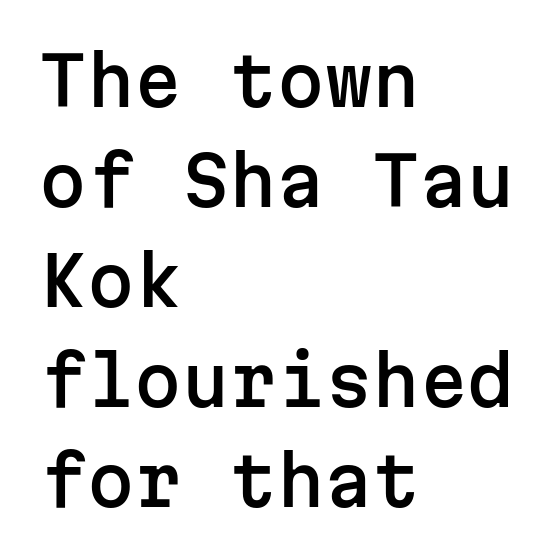
This is roman type, the default non-slanted kind. There is no visible air inserted between adjacent glyphs. Regarding serifs, this sample does without them. Descenders are the only things crossing below the line. How would I describe the line gaps? Plain and ordinary. Here the designer chose a console-style face with uniform glyph widths.
